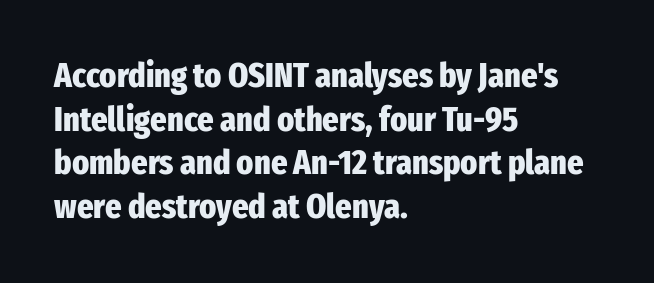
{"serif": "no", "italic": "no", "bold": "yes", "weight": "heavy", "width": "condensed", "stroke_contrast": "low", "x_height": "medium", "monospaced": "no", "underline": "no", "align": "left", "line_spacing": "normal", "line_spacing_ratio": 1.25, "letter_spacing": "normal", "letter_spacing_em": 0.0, "glyph_px": 35}
